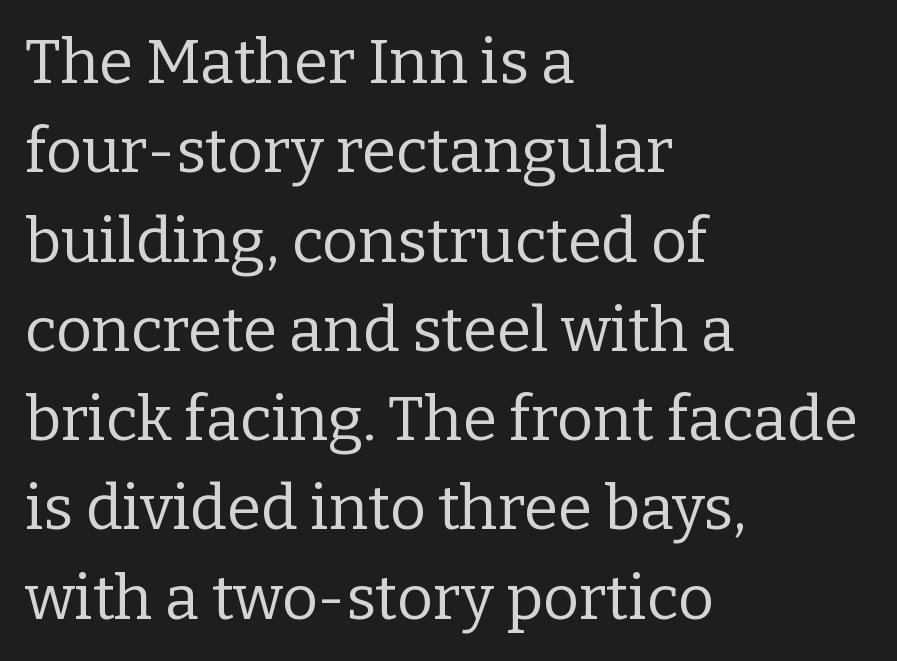
The strip under each line holds only bare page. The tracking reads as untouched default to a designer's eye. Quick note: not italic, upright. You could not count columns in this text — the font is proportionally spaced. Regarding leading, the lines here are spaced in the standard way. Yep, those are serifs on the letters.
